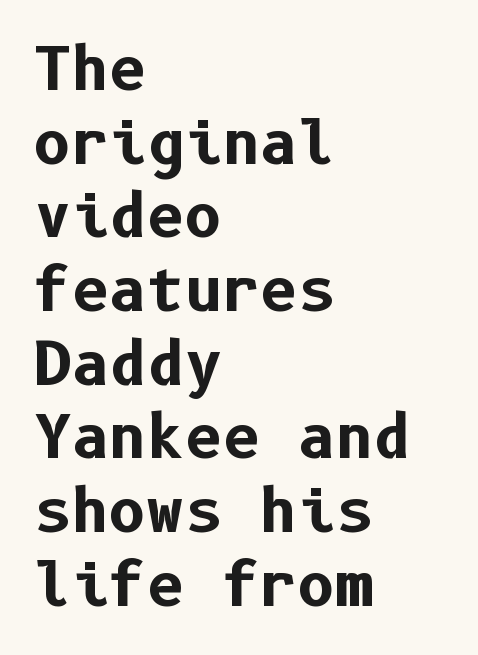
{"serif": "no", "italic": "no", "bold": "yes", "weight": "bold", "width": "normal", "stroke_contrast": "low", "x_height": "medium", "underline": "no", "align": "left", "line_spacing": "normal", "line_spacing_ratio": 1.27, "letter_spacing": "normal", "letter_spacing_em": 0.0, "glyph_px": 58}
